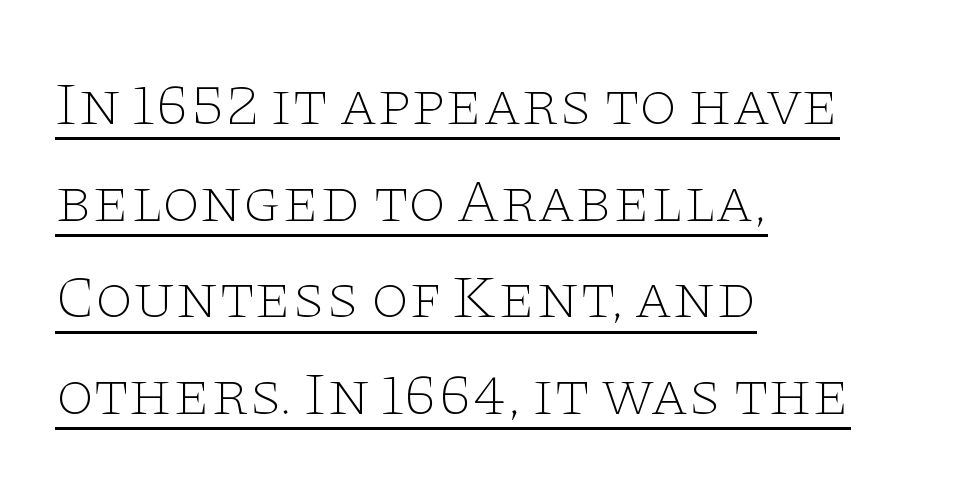
Caption: standard tracking, unaltered. The characters display serif detailing at their extremities. Every word sits above its own underline. The type sits square on the baseline with zero lean. The lines sit at an ordinary, default distance from one another.
